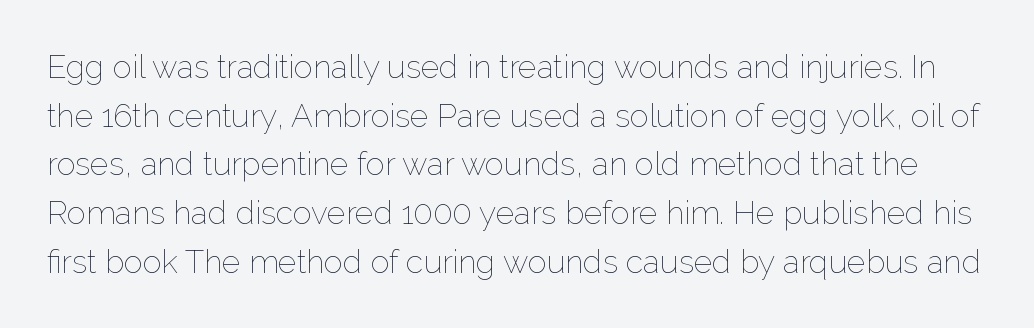
{"italic": "no", "bold": "no", "weight": "thin", "width": "normal", "stroke_contrast": "low", "x_height": "medium", "monospaced": "no", "underline": "no", "line_spacing": "normal", "line_spacing_ratio": 1.52, "letter_spacing": "normal", "letter_spacing_em": 0.0, "glyph_px": 32}
